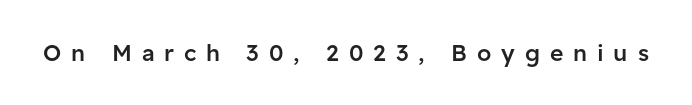
Q: Is the text bold? A: Semi-bold.
Q: Is the text italic (slanted)? A: No, it is upright.
Q: Is the text underlined? A: No.
Q: Is the spacing between letters normal or unusually wide? A: Unusually wide.
